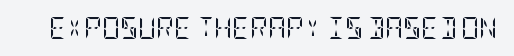
{"italic": "no", "bold": "no", "underline": "no", "letter_spacing": "normal", "letter_spacing_em": 0.0, "glyph_px": 22}
